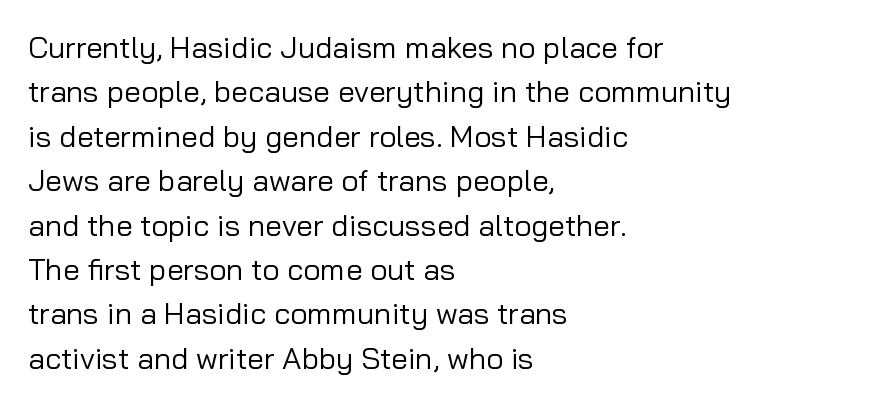
All the whitespace from short lines collects on the right. Check under the words: just untouched page. The horizontal fit of the characters is conventional and even. Grotesque or geometric, the face here clearly has no serifs.
